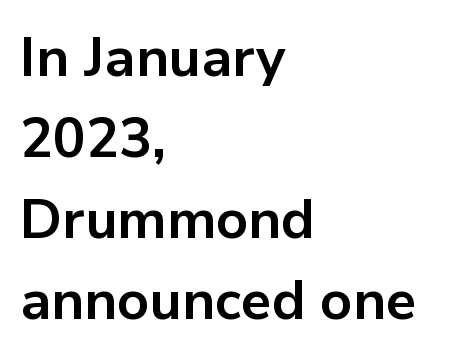
Q: Is the text bold? A: Yes.
Q: Is the text italic (slanted)? A: No, it is upright.
Q: Is the typeface a serif or a sans-serif typeface? A: Sans-serif.
Q: Is the text underlined? A: No.
Q: How is the paragraph aligned? A: Left-aligned.
Q: Is the spacing between letters normal or unusually wide? A: Normal.
Q: Is the spacing between lines tight, normal or loose? A: Normal.
Q: Width (condensed, normal, or wide)? A: Normal.
Q: Stroke contrast? A: Low.
Q: x-height? A: Medium.
Q: Monospaced? A: No.
